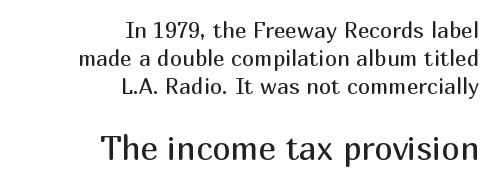
The image shows 33 px regular-weight sans-serif type, upright; set right-aligned, normal line spacing (1.28x), normal letter spacing, not underlined; the second (bottom) block is 1.5x larger; medium stroke contrast and a medium x-height.
